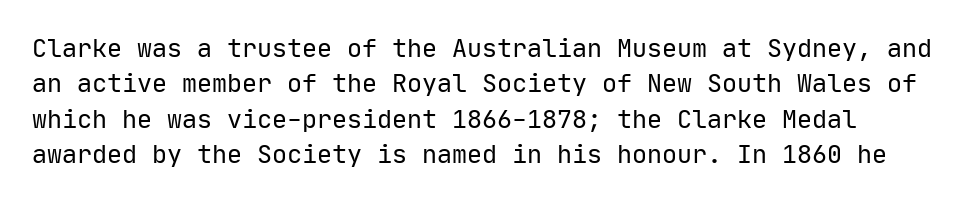
The image shows 25 px text type, upright; set normal line spacing (1.42x), normal letter spacing, not underlined.
